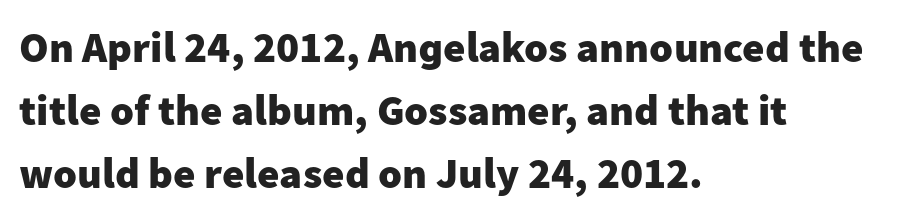
{"serif": "no", "italic": "no", "bold": "yes", "weight": "heavy", "width": "normal", "stroke_contrast": "low", "x_height": "medium", "monospaced": "no", "underline": "no", "align": "left", "line_spacing": "normal", "line_spacing_ratio": 1.47, "letter_spacing": "normal", "letter_spacing_em": 0.0, "glyph_px": 43}
